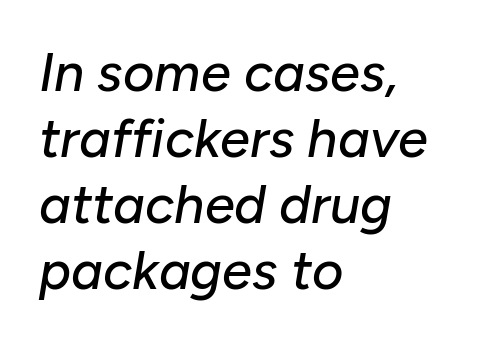
The image shows 54 px text type, italic (leaning right); set left-aligned, line spacing 1.22x, normal letter spacing, not underlined; low stroke contrast and a medium x-height.
